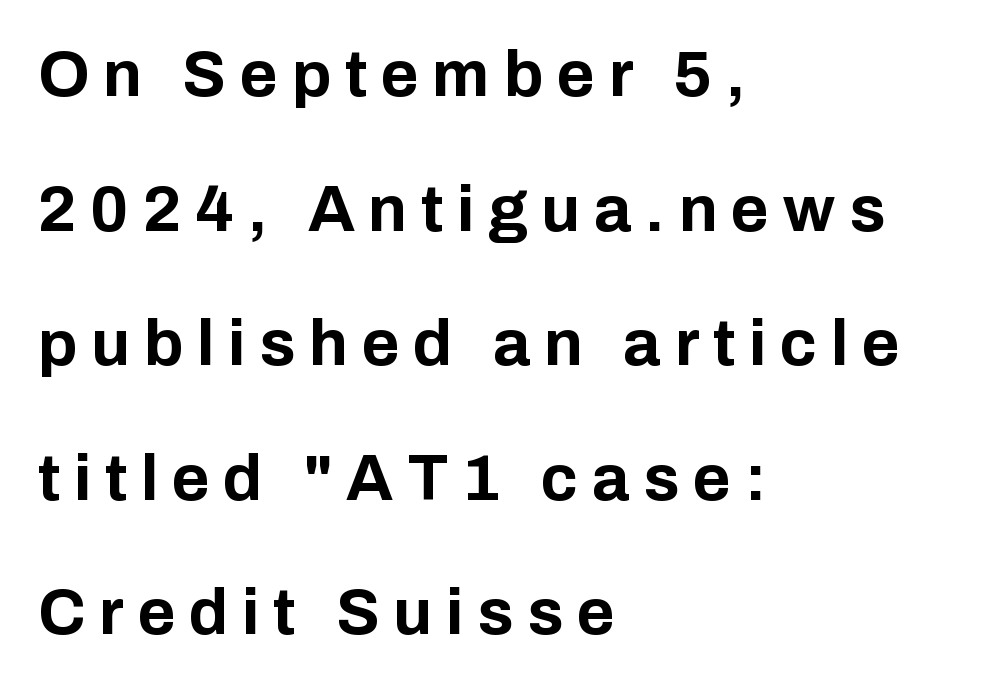
The face used here is a sans, in the tradition of grotesques and geometrics. Nope, not italic — everything's standing straight. How are the letters spaced? Widely, with obvious added tracking. The vertical gap from one line to the next is large.
